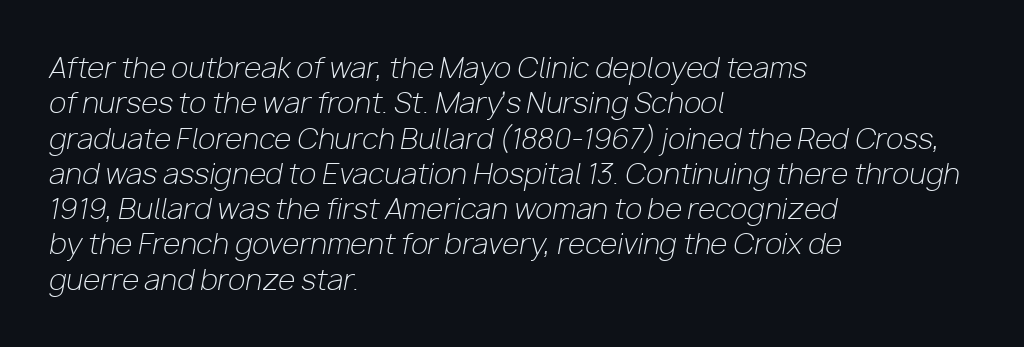
The image shows 28 px light type, italic (leaning right); set left-aligned, normal line spacing (1.26x), normal letter spacing, not underlined; low stroke contrast and a medium x-height.
